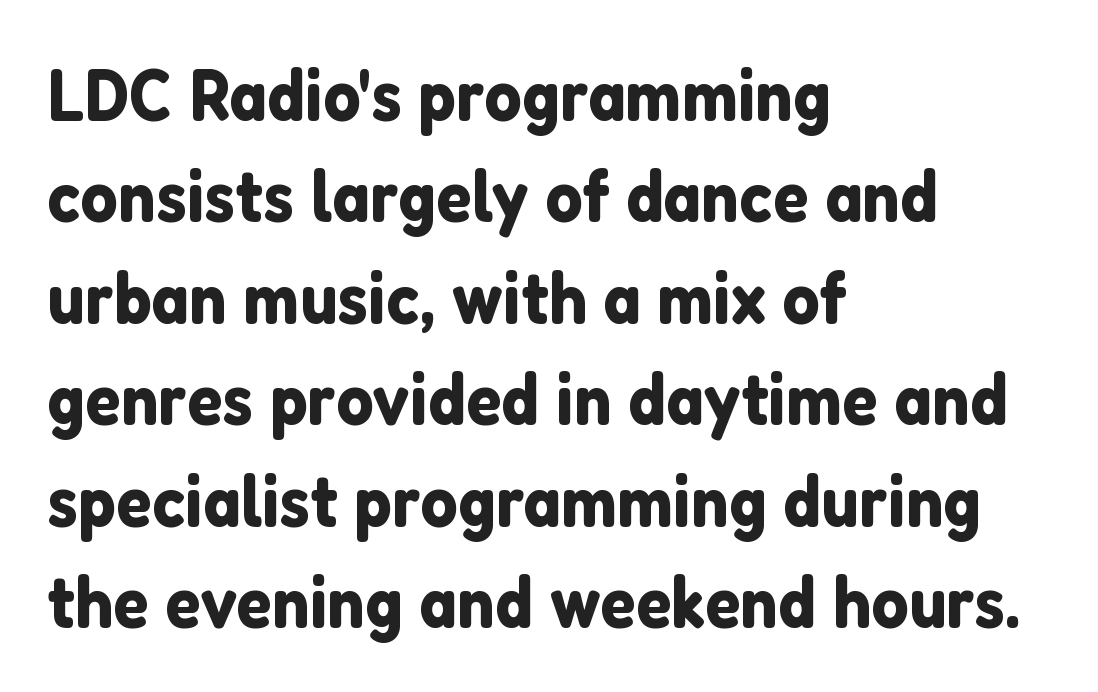
Q: Is the text italic (slanted)? A: No, it is upright.
Q: Is the typeface a serif or a sans-serif typeface? A: Sans-serif.
Q: Is the text underlined? A: No.
Q: How is the paragraph aligned? A: Left-aligned.
Q: Is the spacing between letters normal or unusually wide? A: Normal.
Q: Is the spacing between lines tight, normal or loose? A: Normal.
Q: Width (condensed, normal, or wide)? A: Normal.
Q: Stroke contrast? A: Low.
Q: x-height? A: Medium.
Q: Monospaced? A: No.
